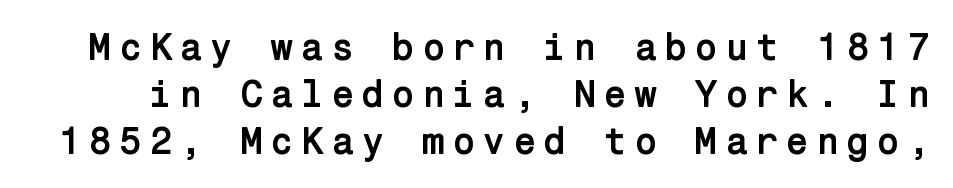
Q: Is the text bold? A: Yes.
Q: Is the text italic (slanted)? A: No, it is upright.
Q: Is the typeface a serif or a sans-serif typeface? A: Sans-serif.
Q: Is the text underlined? A: No.
Q: Width (condensed, normal, or wide)? A: Normal.
Q: Stroke contrast? A: Low.
Q: x-height? A: Medium.
